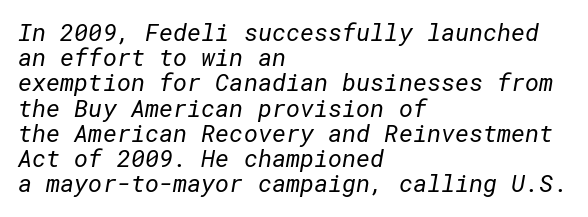
Q: Is the text bold? A: No.
Q: Is the text underlined? A: No.
Q: How is the paragraph aligned? A: Left-aligned.
Q: Is the spacing between letters normal or unusually wide? A: Normal.
Q: Is the spacing between lines tight, normal or loose? A: Tight.
